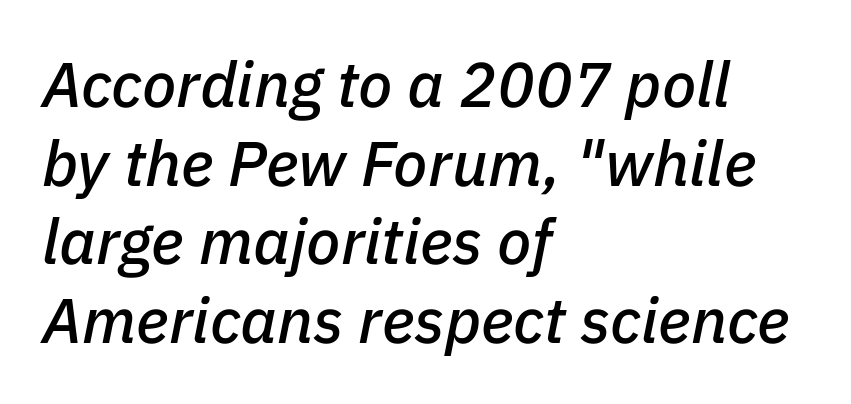
Q: Is the text italic (slanted)? A: Yes, it leans right by about 11 degrees.
Q: Is the text underlined? A: No.
Q: How is the paragraph aligned? A: Left-aligned.
Q: Is the spacing between letters normal or unusually wide? A: Normal.
Q: Is the spacing between lines tight, normal or loose? A: Normal.
Q: Width (condensed, normal, or wide)? A: Normal.
Q: Stroke contrast? A: Low.
Q: x-height? A: Medium.
Q: Monospaced? A: No.
